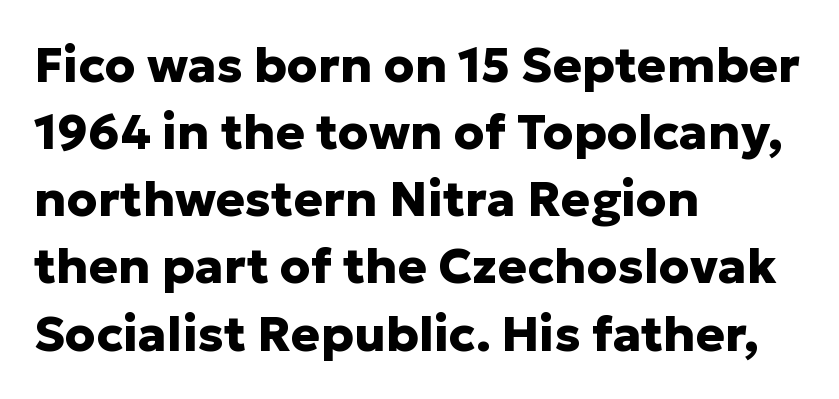
{"serif": "no", "italic": "no", "bold": "yes", "weight": "heavy", "width": "normal", "stroke_contrast": "low", "x_height": "medium", "monospaced": "no", "underline": "no", "align": "left", "line_spacing": "normal", "line_spacing_ratio": 1.37, "letter_spacing": "normal", "letter_spacing_em": 0.0, "glyph_px": 49}
